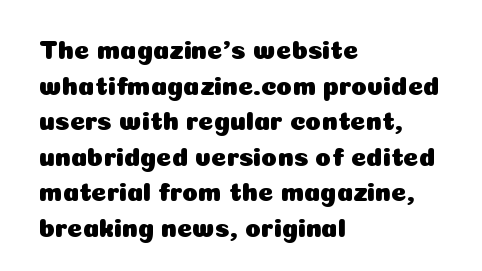
The image shows 26 px text type, upright; set left-aligned, normal line spacing (1.37x), normal letter spacing, not underlined.
